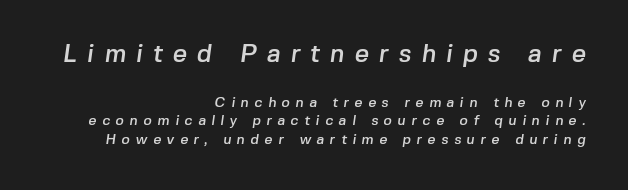
Q: Is the text underlined? A: No.
Q: How is the paragraph aligned? A: Right-aligned.
Q: Is the spacing between letters normal or unusually wide? A: Unusually wide.
Q: Is the spacing between lines tight, normal or loose? A: Normal.
Q: Which block of text is set in a larger size, the first (top) or the second (bottom)? A: The first (top) one.
